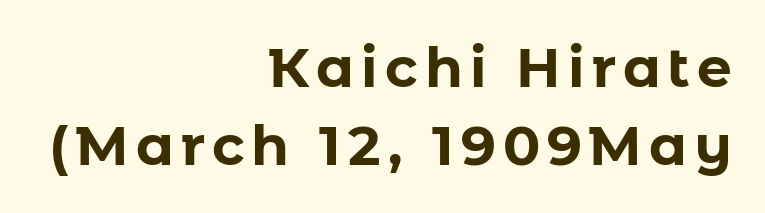
You could not count columns in this text — the font is proportionally spaced. Unlike a traditional serif, this face leaves its strokes unadorned. The letters stand upright; this is a roman face. The passage shown is emphatically bold. The paragraph shown leans on its right margin.
